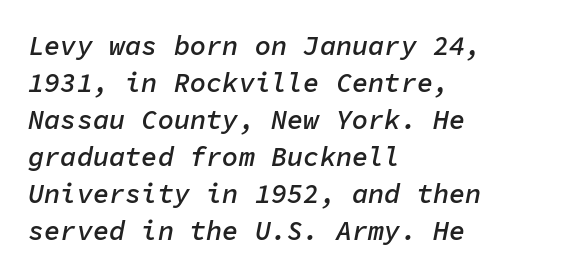
Descenders are the only things crossing below the line. Is the type slanted? Yes — the strokes lean at a clear angle. Look at the tracking — it's just the regular setting, nothing added. Teacher's note: observe the even left margin — that is flush-left alignment.
